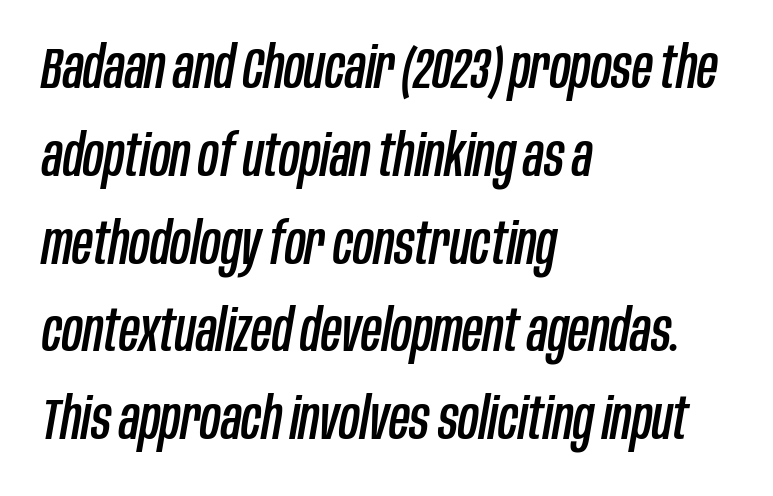
{"italic": "yes", "lean": "right", "slant_degrees": 10, "width": "condensed", "stroke_contrast": "low", "x_height": "large", "monospaced": "no", "underline": "no", "align": "left", "line_spacing": "normal", "line_spacing_ratio": 1.54, "letter_spacing": "normal", "letter_spacing_em": 0.0, "glyph_px": 57}
